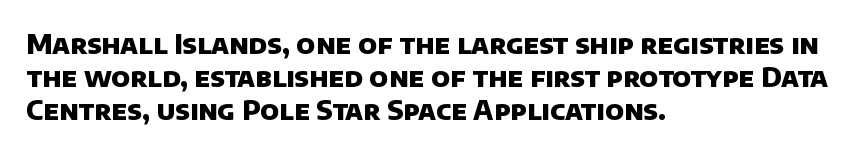
{"bold": "yes", "underline": "no", "align": "left", "line_spacing_ratio": 1.22, "letter_spacing": "normal", "letter_spacing_em": 0.0, "glyph_px": 27}
